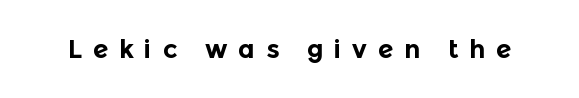
Q: Is the text bold? A: Yes.
Q: Is the text italic (slanted)? A: No, it is upright.
Q: Is the text underlined? A: No.
Q: Is the spacing between letters normal or unusually wide? A: Unusually wide.
